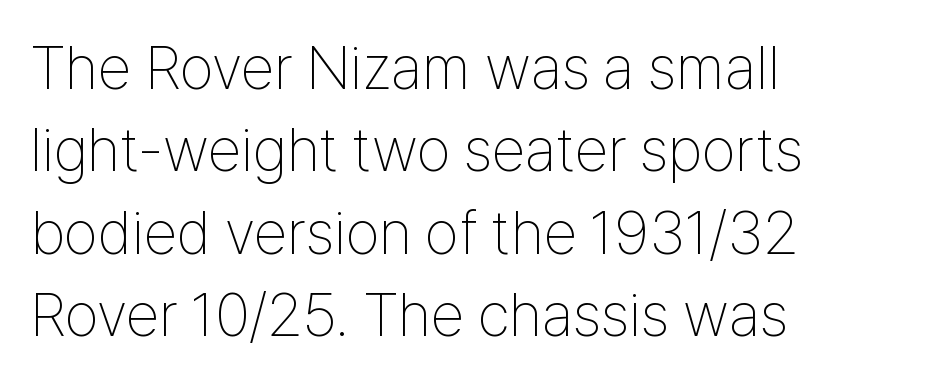
{"serif": "no", "italic": "no", "bold": "no", "weight": "thin", "width": "condensed", "stroke_contrast": "low", "x_height": "medium", "monospaced": "no", "underline": "no", "align": "left", "line_spacing": "normal", "line_spacing_ratio": 1.35, "letter_spacing": "normal", "letter_spacing_em": 0.0, "glyph_px": 61}
